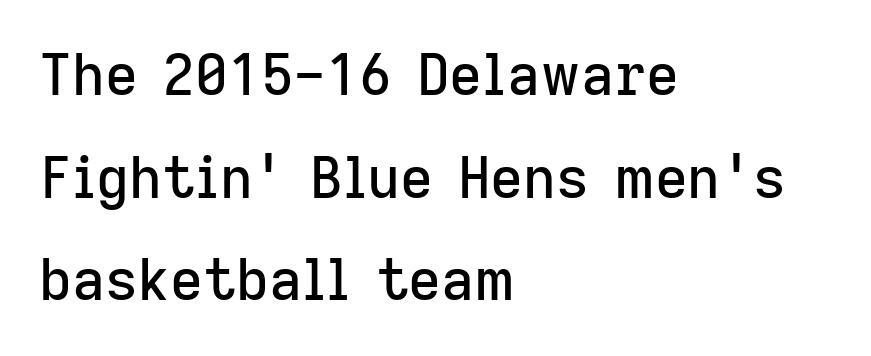
Examine the stroke ends and you'll find no serifs. The horizontal fit of the characters is conventional and even. Decoration check: the copy has no underline. Note the varied advance widths — an 'i' is clearly narrower than an 'm'. Does the lettering tilt? It doesn't — this is upright.
